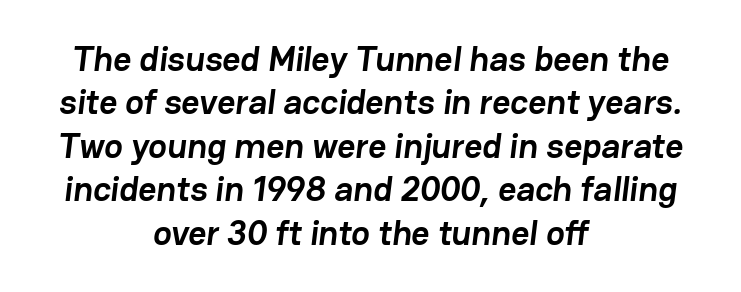
Q: Is the text bold? A: Yes.
Q: Is the typeface a serif or a sans-serif typeface? A: Sans-serif.
Q: Is the text underlined? A: No.
Q: How is the paragraph aligned? A: Centered.
Q: Is the spacing between letters normal or unusually wide? A: Normal.
Q: Width (condensed, normal, or wide)? A: Normal.
Q: Stroke contrast? A: Low.
Q: x-height? A: Medium.
Q: Monospaced? A: No.
